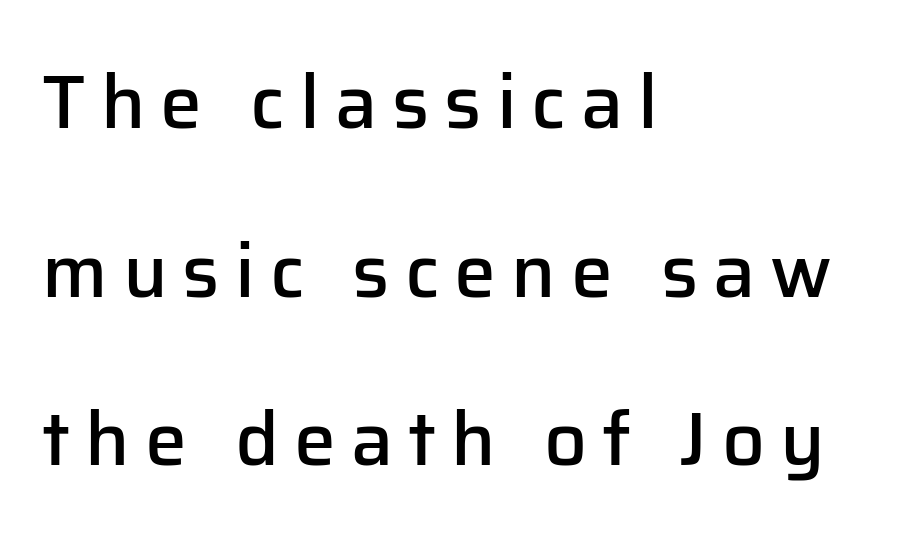
The image shows 75 px semibold sans-serif type, upright; set left-aligned, loose line spacing (2.25x), unusually wide letter spacing (+0.2 em), not underlined; low stroke contrast and a medium x-height.
